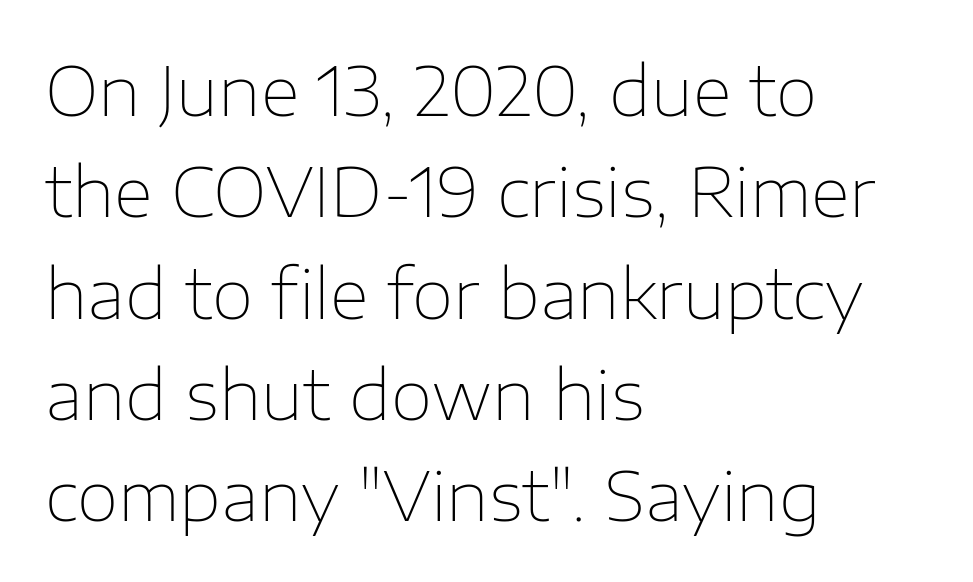
{"serif": "no", "italic": "no", "bold": "no", "weight": "thin", "width": "normal", "stroke_contrast": "low", "x_height": "medium", "monospaced": "no", "underline": "no", "align": "left", "line_spacing": "normal", "line_spacing_ratio": 1.49, "letter_spacing": "normal", "letter_spacing_em": 0.0, "glyph_px": 68}
